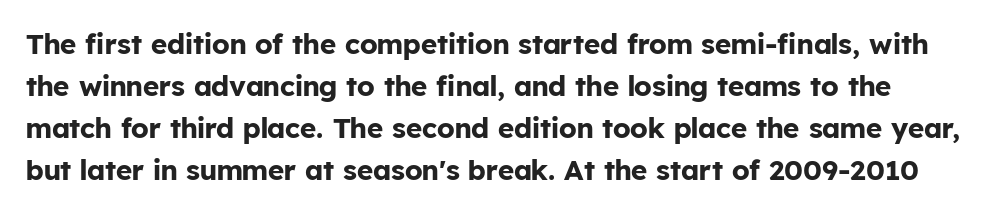
Examine the stroke ends and you'll find no serifs. Students, note that the glyphs here touch the page at normal intervals. Unlike italic type, these characters show no tilt at all. How heavy is the stroke? Heavy — this is a bold. Decoration check: the copy has no underline. Successive baselines arrive at the customary interval.
